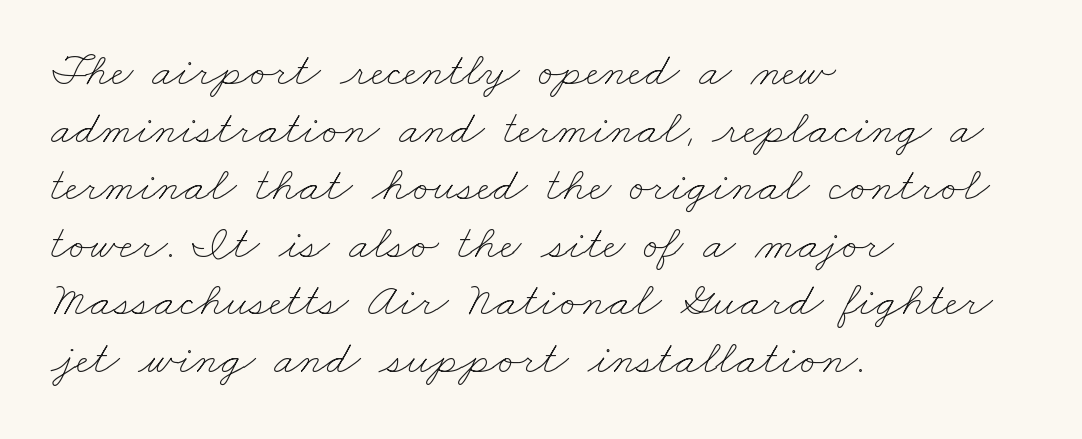
{"bold": "no", "weight": "thin", "width": "wide", "stroke_contrast": "low", "x_height": "small", "monospaced": "no", "underline": "no", "align": "left", "line_spacing_ratio": 1.2, "letter_spacing": "normal", "letter_spacing_em": 0.0, "glyph_px": 48}
